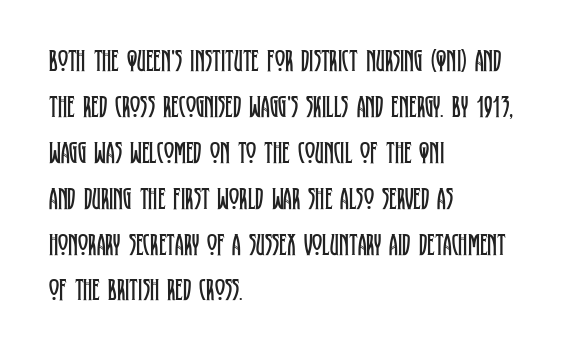
{"serif": "yes", "italic": "no", "bold": "no", "weight": "regular", "width": "condensed", "stroke_contrast": "low", "x_height": "large", "monospaced": "no", "underline": "no", "align": "left", "line_spacing": "normal", "line_spacing_ratio": 1.48, "letter_spacing": "normal", "letter_spacing_em": 0.0, "glyph_px": 31}
